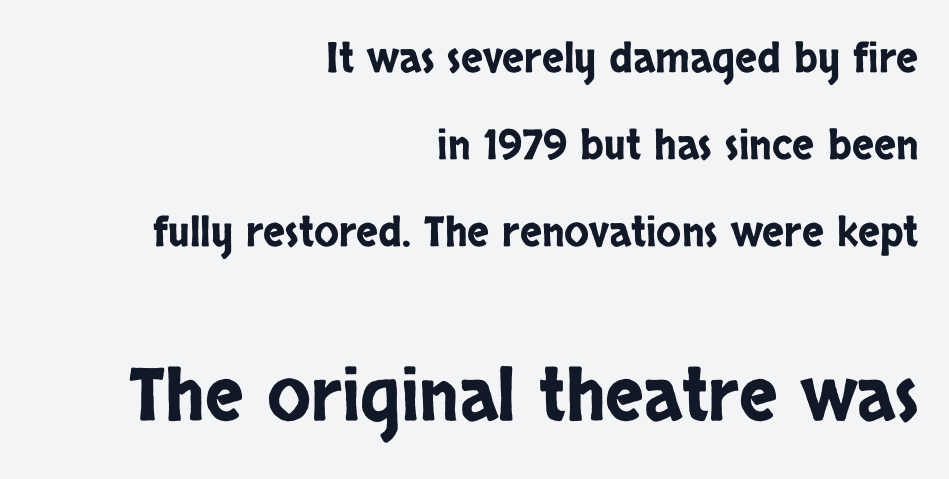
{"serif": "no", "italic": "no", "width": "condensed", "stroke_contrast": "low", "x_height": "large", "monospaced": "no", "underline": "no", "align": "right", "line_spacing": "loose", "line_spacing_ratio": 2.12, "letter_spacing": "normal", "letter_spacing_em": 0.0, "larger_block": "second", "size_ratio": 1.76, "glyph_px": 72}
